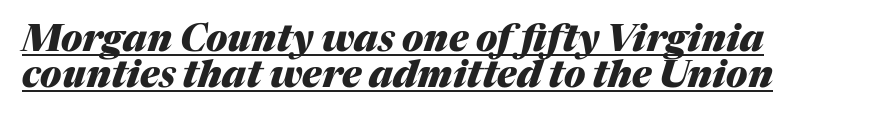
Q: Is the text bold? A: Yes.
Q: Is the text italic (slanted)? A: Yes, it leans right by about 17 degrees.
Q: Is the text underlined? A: Yes.
Q: How is the paragraph aligned? A: Left-aligned.
Q: Is the spacing between letters normal or unusually wide? A: Normal.
Q: Is the spacing between lines tight, normal or loose? A: Tight.
Q: Width (condensed, normal, or wide)? A: Normal.
Q: Stroke contrast? A: Medium.
Q: x-height? A: Medium.
Q: Monospaced? A: No.
